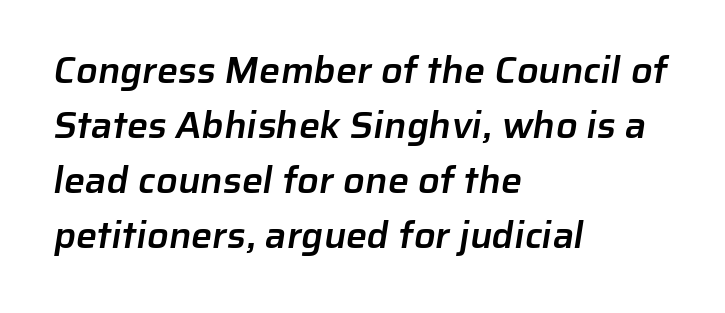
Q: Is the text bold? A: Semi-bold.
Q: Is the typeface a serif or a sans-serif typeface? A: Sans-serif.
Q: Is the text underlined? A: No.
Q: How is the paragraph aligned? A: Left-aligned.
Q: Is the spacing between letters normal or unusually wide? A: Normal.
Q: Is the spacing between lines tight, normal or loose? A: Normal.
Q: Width (condensed, normal, or wide)? A: Normal.
Q: Stroke contrast? A: Low.
Q: x-height? A: Medium.
Q: Monospaced? A: No.
